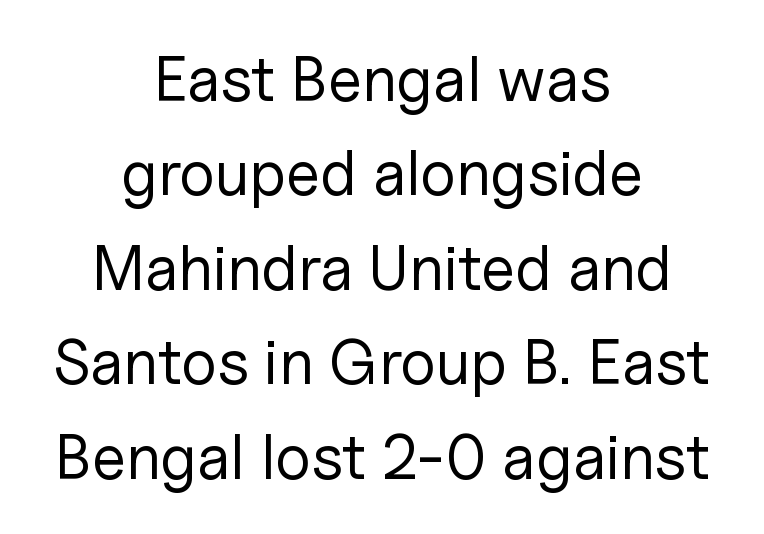
Q: Is the text bold? A: No.
Q: Is the text italic (slanted)? A: No, it is upright.
Q: Is the typeface a serif or a sans-serif typeface? A: Sans-serif.
Q: Is the text underlined? A: No.
Q: How is the paragraph aligned? A: Centered.
Q: Is the spacing between letters normal or unusually wide? A: Normal.
Q: Is the spacing between lines tight, normal or loose? A: Normal.
Q: Width (condensed, normal, or wide)? A: Normal.
Q: Stroke contrast? A: Low.
Q: x-height? A: Medium.
Q: Monospaced? A: No.
